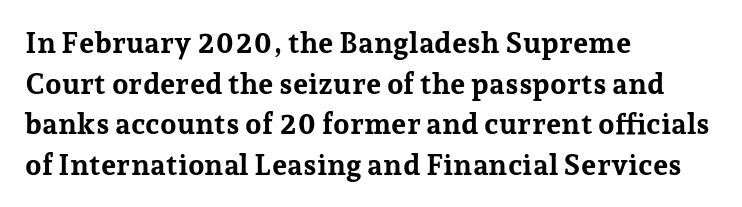
The space directly below the letters is spotless. There is no visible air inserted between adjacent glyphs. Note the varied advance widths — an 'i' is clearly narrower than an 'm'. Layout note: lines flush left. Posture: straight, roman, zero tilt. Strokes here are thick enough to call this a true bold.
